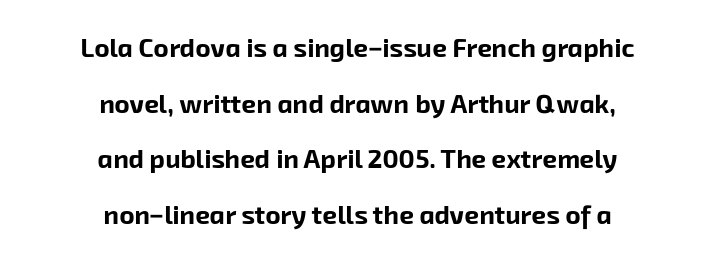
Q: Is the text bold? A: Yes.
Q: Is the text underlined? A: No.
Q: How is the paragraph aligned? A: Centered.
Q: Is the spacing between letters normal or unusually wide? A: Normal.
Q: Is the spacing between lines tight, normal or loose? A: Loose.
